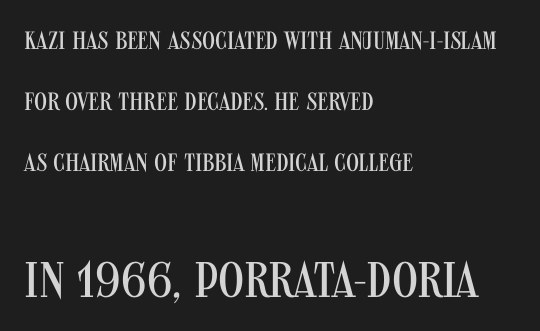
Q: Is the text bold? A: No.
Q: Is the text italic (slanted)? A: No, it is upright.
Q: Is the typeface a serif or a sans-serif typeface? A: Sans-serif.
Q: Is the text underlined? A: No.
Q: How is the paragraph aligned? A: Left-aligned.
Q: Is the spacing between letters normal or unusually wide? A: Normal.
Q: Is the spacing between lines tight, normal or loose? A: Loose.
Q: Which block of text is set in a larger size, the first (top) or the second (bottom)? A: The second (bottom) one.
Q: Width (condensed, normal, or wide)? A: Condensed.
Q: Stroke contrast? A: Medium.
Q: x-height? A: Large.
Q: Monospaced? A: No.
